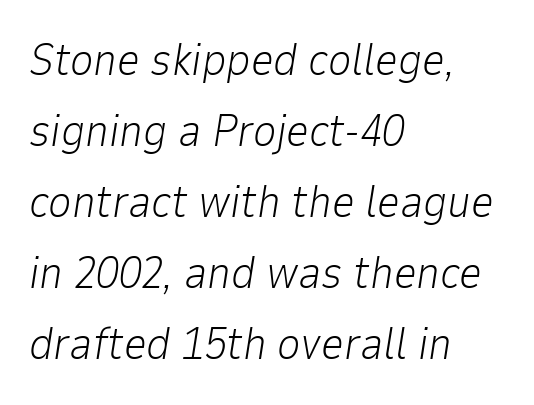
Looks like regular typesetting: each glyph gets only the width it needs. In terms of posture, this sample is oblique. Characters follow at the spacing the type designer built in. Compared with typical paragraphs, the rows here are spaced about the same. A bare baseline throughout the passage.
